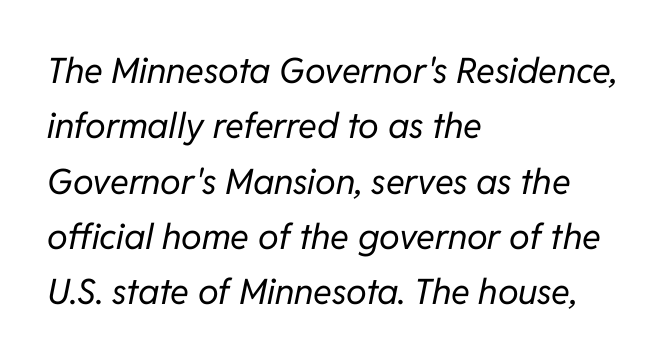
{"italic": "yes", "lean": "right", "slant_degrees": 11, "bold": "no", "weight": "regular", "width": "normal", "stroke_contrast": "low", "x_height": "medium", "monospaced": "no", "underline": "no", "align": "left", "line_spacing": "normal", "line_spacing_ratio": 1.58, "letter_spacing": "normal", "letter_spacing_em": 0.0, "glyph_px": 35}
